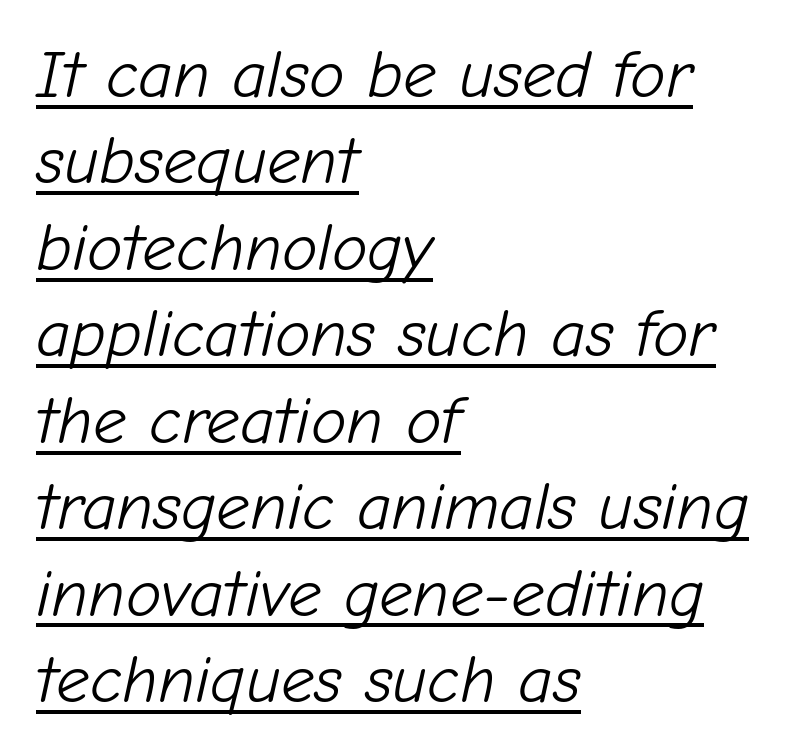
The image shows 67 px light type, italic (leaning right); set left-aligned, normal line spacing (1.29x), normal letter spacing, underlined; low stroke contrast and a medium x-height.
